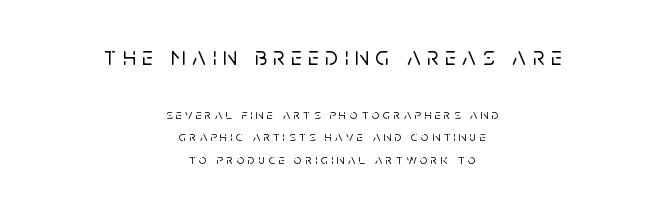
The image shows 26 px text type, upright; set centered, normal line spacing (1.61x), unusually wide letter spacing (+0.25 em), not underlined; the first (top) block is 1.86x larger.
